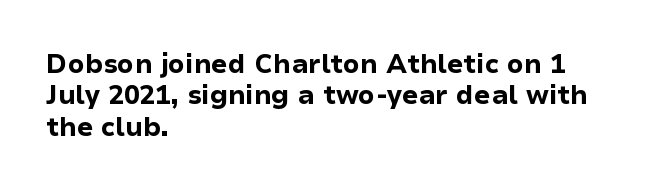
Posture: straight, roman, zero tilt. A student would call this left alignment; a typographer would say flush left, rag right. Rule under the text: the space is simply empty. Between one letter and the next there's only the usual sliver of space. Plenty of ink on the page — the face is bold.
